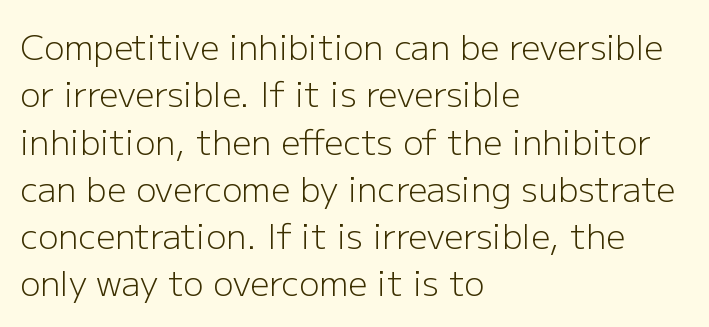
The image shows 34 px light sans-serif type, upright; set left-aligned, normal line spacing (1.39x), normal letter spacing, not underlined; low stroke contrast and a medium x-height.
